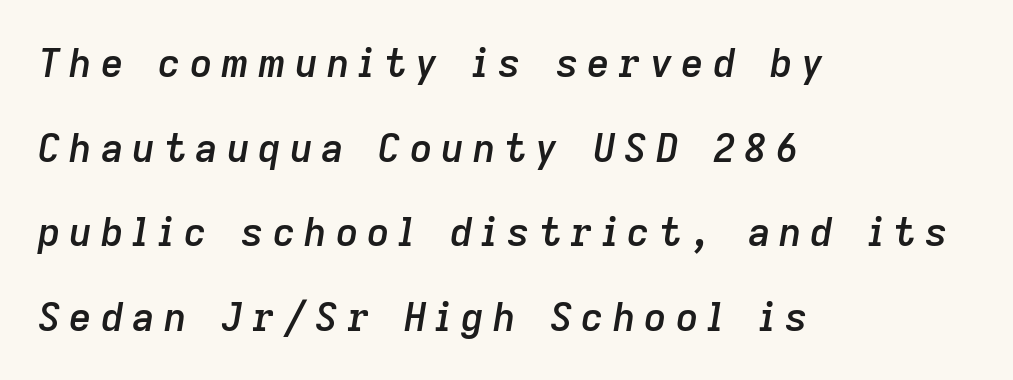
{"italic": "yes", "lean": "right", "slant_degrees": 9, "bold": "semi", "weight": "semibold", "width": "normal", "stroke_contrast": "low", "x_height": "medium", "monospaced": "no", "underline": "no", "align": "left", "line_spacing": "loose", "line_spacing_ratio": 2.17, "letter_spacing": "wide", "letter_spacing_em": 0.23, "glyph_px": 39}
